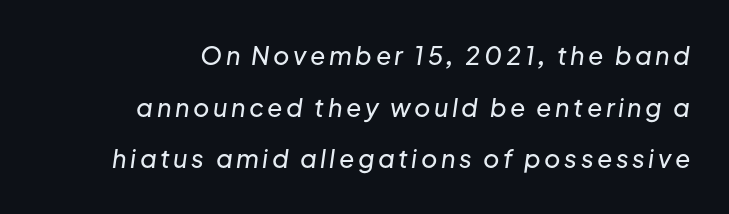
The image shows 25 px text type, italic (leaning right); set loose line spacing (2.07x), not underlined.
